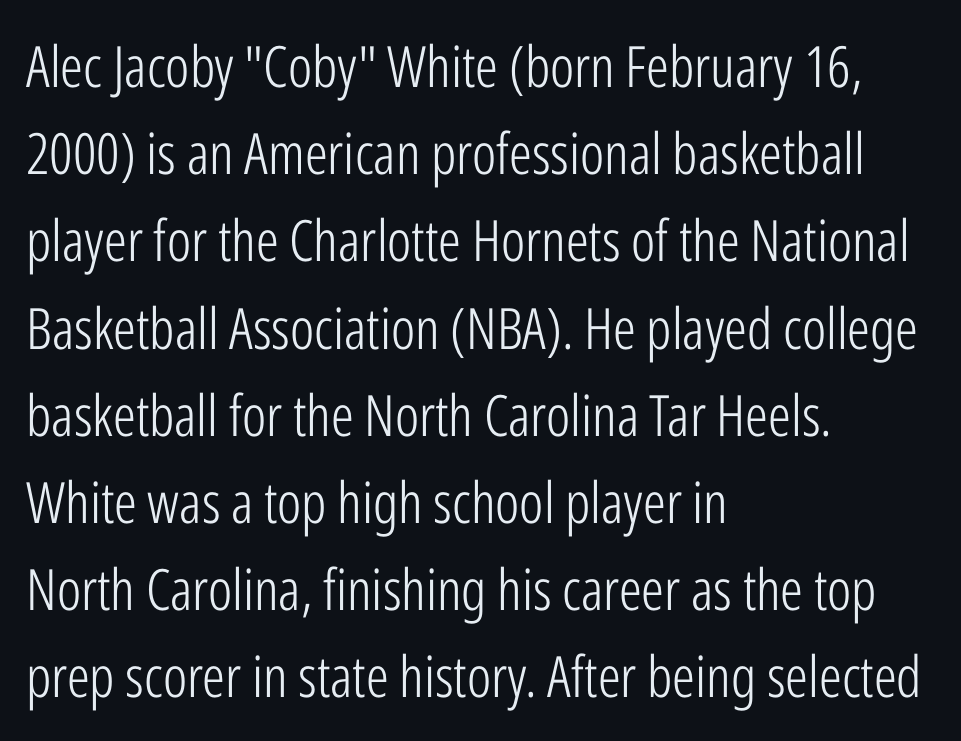
{"serif": "no", "italic": "no", "bold": "no", "weight": "light", "width": "condensed", "stroke_contrast": "low", "x_height": "medium", "monospaced": "no", "underline": "no", "align": "left", "line_spacing": "normal", "line_spacing_ratio": 1.53, "letter_spacing": "normal", "letter_spacing_em": 0.0, "glyph_px": 57}
